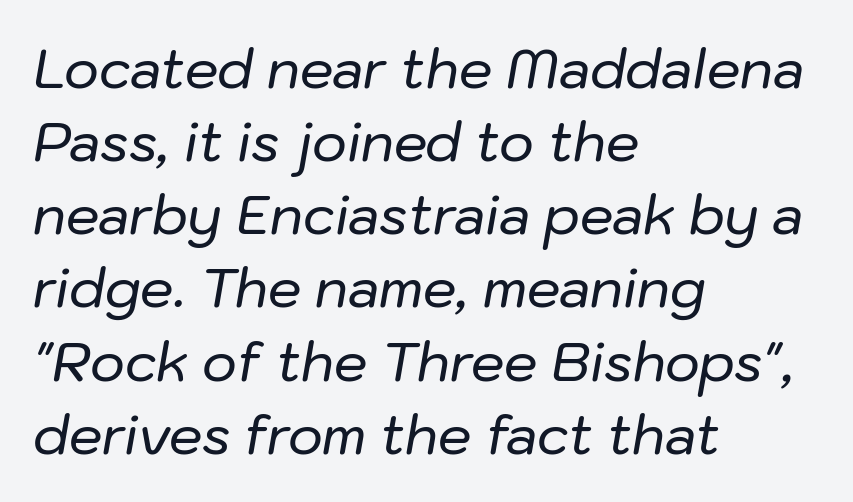
{"italic": "yes", "lean": "right", "slant_degrees": 10, "width": "normal", "stroke_contrast": "low", "x_height": "medium", "monospaced": "no", "underline": "no", "align": "left", "line_spacing": "normal", "line_spacing_ratio": 1.38, "letter_spacing": "normal", "letter_spacing_em": 0.0, "glyph_px": 53}
